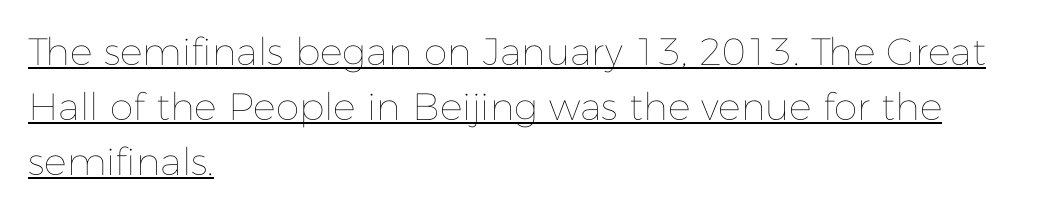
The image shows 38 px thin type, upright; set left-aligned, normal line spacing (1.45x), normal letter spacing, underlined; low stroke contrast and a medium x-height.
